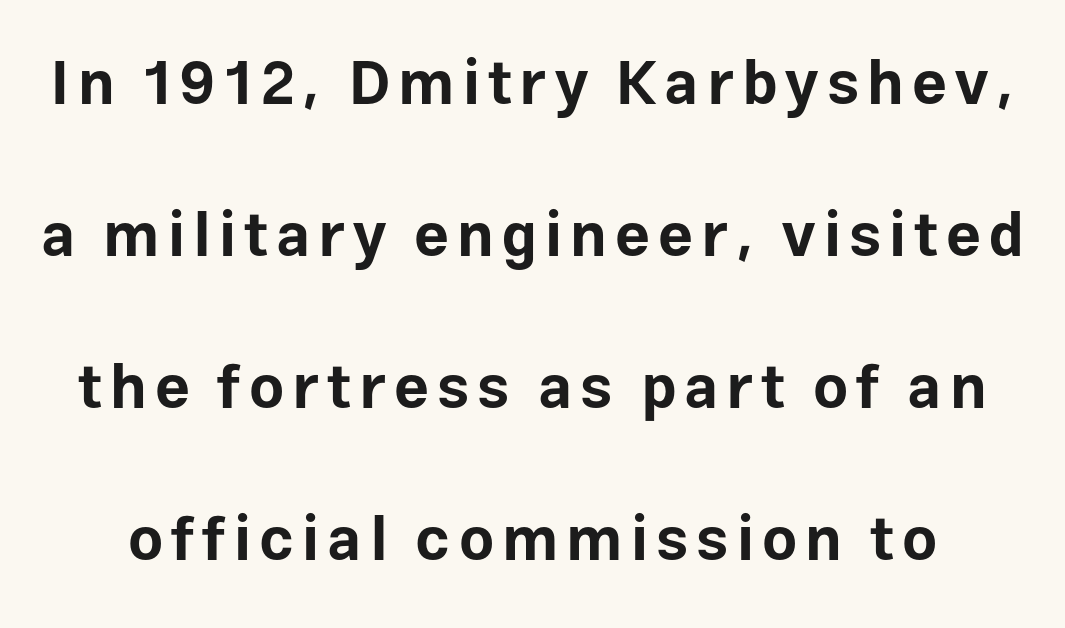
{"serif": "no", "italic": "no", "bold": "yes", "weight": "bold", "width": "normal", "stroke_contrast": "low", "x_height": "medium", "monospaced": "no", "underline": "no", "line_spacing": "loose", "line_spacing_ratio": 2.49, "glyph_px": 61}
